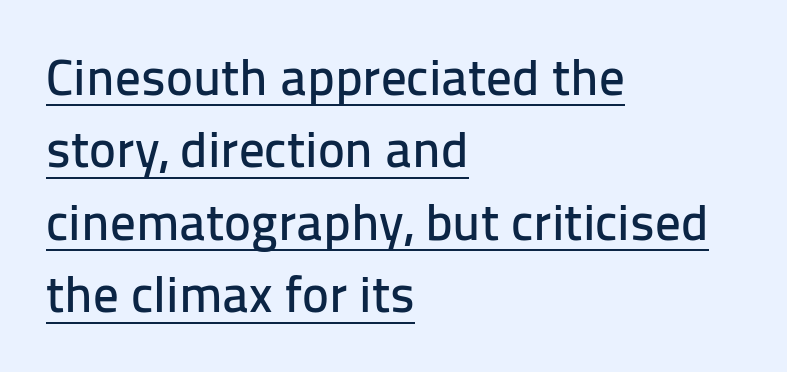
{"serif": "no", "italic": "no", "width": "normal", "stroke_contrast": "low", "x_height": "medium", "monospaced": "no", "underline": "yes", "align": "left", "line_spacing": "normal", "line_spacing_ratio": 1.42, "letter_spacing": "normal", "letter_spacing_em": 0.0, "glyph_px": 51}
